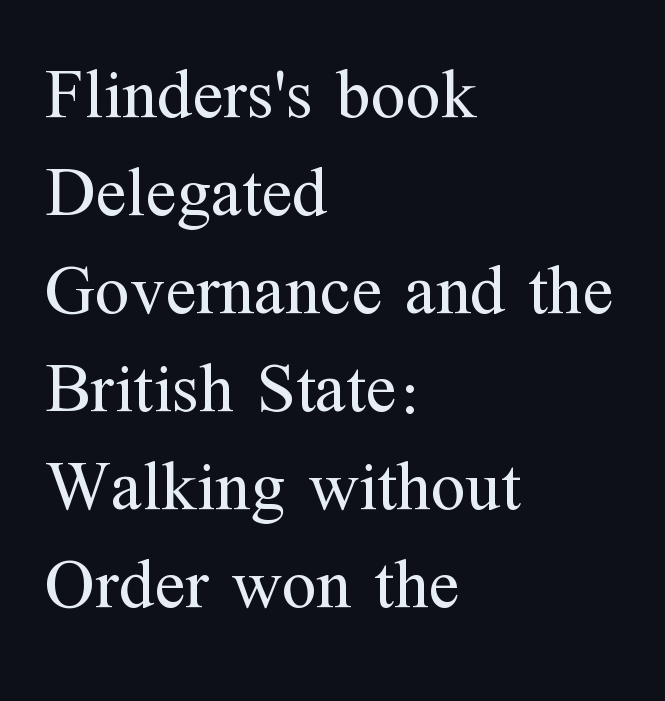
Q: Is the text bold? A: No.
Q: Is the text italic (slanted)? A: No, it is upright.
Q: Is the typeface a serif or a sans-serif typeface? A: Serif.
Q: Is the text underlined? A: No.
Q: How is the paragraph aligned? A: Left-aligned.
Q: Is the spacing between letters normal or unusually wide? A: Normal.
Q: Is the spacing between lines tight, normal or loose? A: Normal.
Q: Width (condensed, normal, or wide)? A: Normal.
Q: Stroke contrast? A: Medium.
Q: x-height? A: Medium.
Q: Monospaced? A: No.
